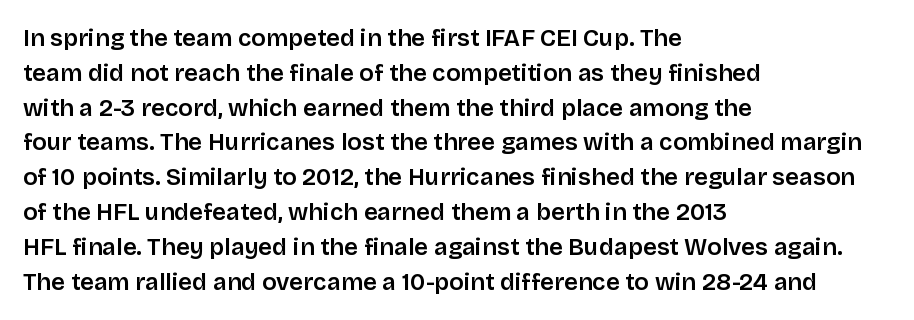
{"italic": "no", "bold": "semi", "underline": "no", "align": "left", "line_spacing": "normal", "line_spacing_ratio": 1.45, "letter_spacing": "normal", "letter_spacing_em": 0.0, "glyph_px": 24}
